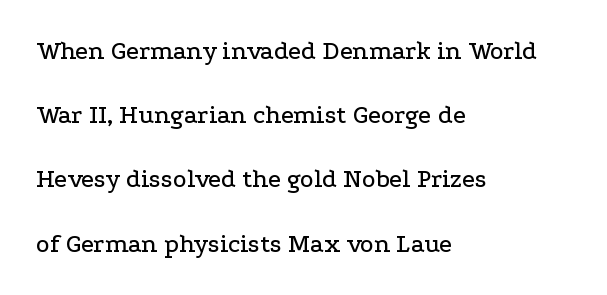
Q: Is the text italic (slanted)? A: No, it is upright.
Q: Is the text underlined? A: No.
Q: How is the paragraph aligned? A: Left-aligned.
Q: Is the spacing between letters normal or unusually wide? A: Normal.
Q: Is the spacing between lines tight, normal or loose? A: Loose.
